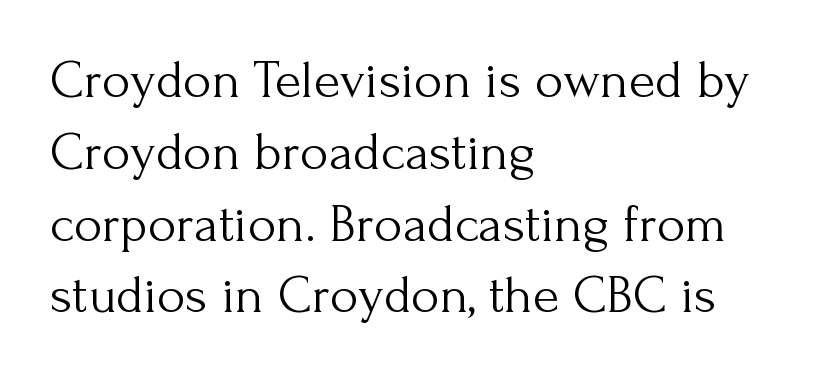
{"serif": "yes", "italic": "no", "bold": "no", "weight": "light", "width": "normal", "stroke_contrast": "medium", "x_height": "small", "monospaced": "no", "underline": "no", "align": "left", "line_spacing": "normal", "line_spacing_ratio": 1.33, "letter_spacing": "normal", "letter_spacing_em": 0.0, "glyph_px": 54}
